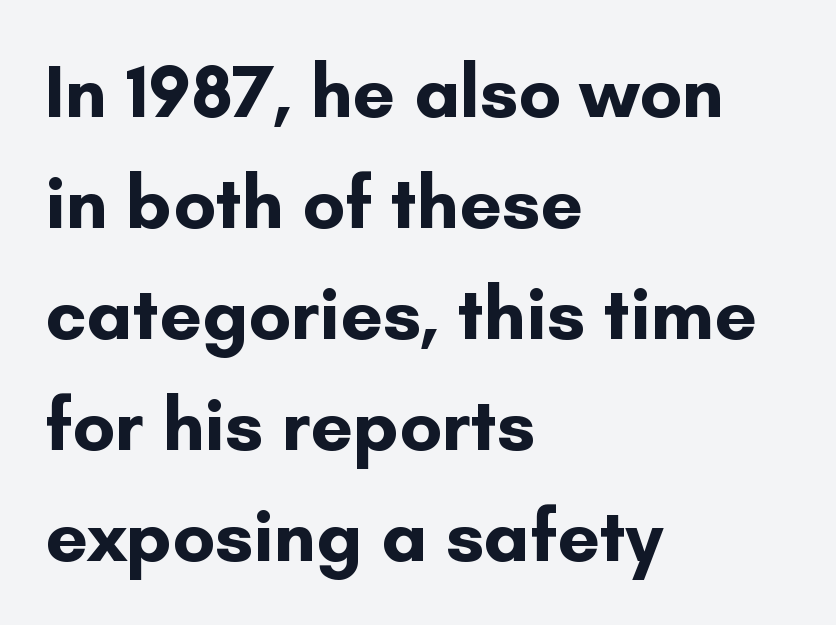
Is the type bold? Yes — the strokes are clearly thick and heavy. The space directly below the letters is spotless. The typeface chosen for these lines omits serifs. You could call the tracking neutral — neither tight nor loose. Students, observe: this is what conventionally led text looks like.
